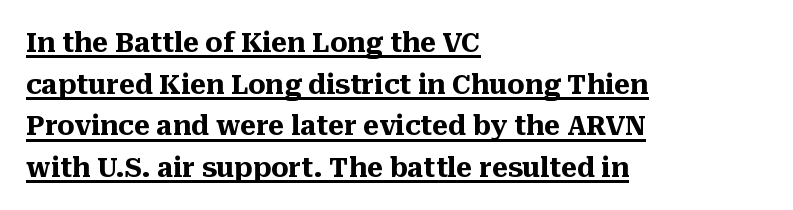
The image shows 27 px bold type, upright; set left-aligned, normal line spacing (1.54x), normal letter spacing, underlined.
